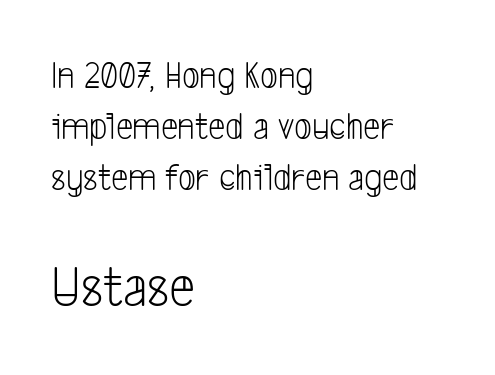
The image shows 59 px light, condensed sans-serif type; set left-aligned, normal line spacing (1.31x), normal letter spacing, not underlined; the second (bottom) block is 1.51x larger; low stroke contrast and a medium x-height.
